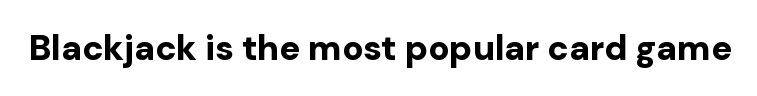
{"serif": "no", "italic": "no", "bold": "yes", "weight": "bold", "width": "normal", "stroke_contrast": "low", "x_height": "medium", "monospaced": "no", "underline": "no", "letter_spacing": "normal", "letter_spacing_em": 0.0, "glyph_px": 35}
